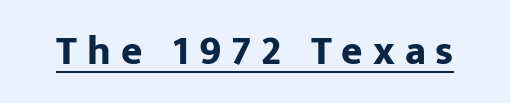
{"serif": "no", "italic": "no", "bold": "yes", "weight": "bold", "width": "normal", "stroke_contrast": "low", "x_height": "medium", "monospaced": "no", "underline": "yes", "letter_spacing": "wide", "letter_spacing_em": 0.24, "glyph_px": 41}
